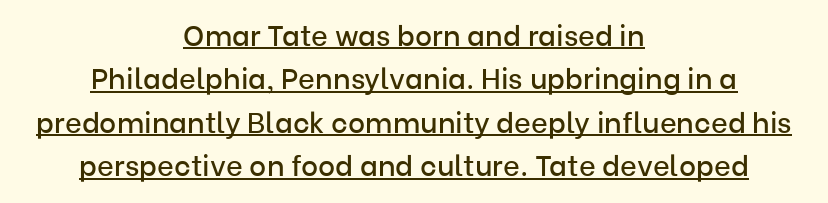
{"serif": "no", "italic": "no", "width": "normal", "stroke_contrast": "low", "x_height": "medium", "monospaced": "no", "underline": "yes", "align": "center", "line_spacing": "normal", "line_spacing_ratio": 1.5, "letter_spacing": "normal", "letter_spacing_em": 0.0, "glyph_px": 29}
